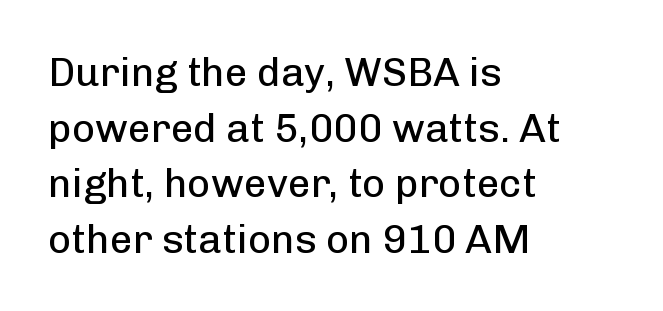
The image shows 40 px regular-weight sans-serif type, upright; set left-aligned, normal line spacing (1.39x), normal letter spacing, not underlined; low stroke contrast and a medium x-height.
